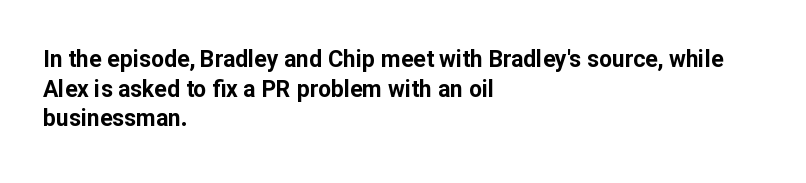
Is there any slant? The stems are plumb. Nothing unusual about the tracking: characters are spaced as the font intends. These words are printed bold, with thick strokes throughout. Evenly set lines give the paragraph a standard silhouette.
